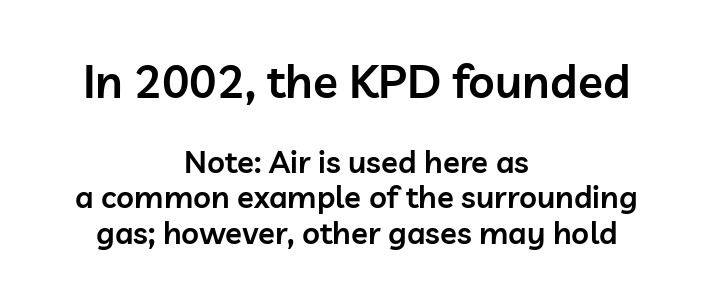
{"serif": "no", "italic": "no", "bold": "semi", "weight": "semibold", "width": "normal", "stroke_contrast": "low", "x_height": "medium", "monospaced": "no", "underline": "no", "align": "center", "line_spacing": "tight", "line_spacing_ratio": 1.15, "letter_spacing": "normal", "letter_spacing_em": 0.0, "larger_block": "first", "size_ratio": 1.48, "glyph_px": 46}
